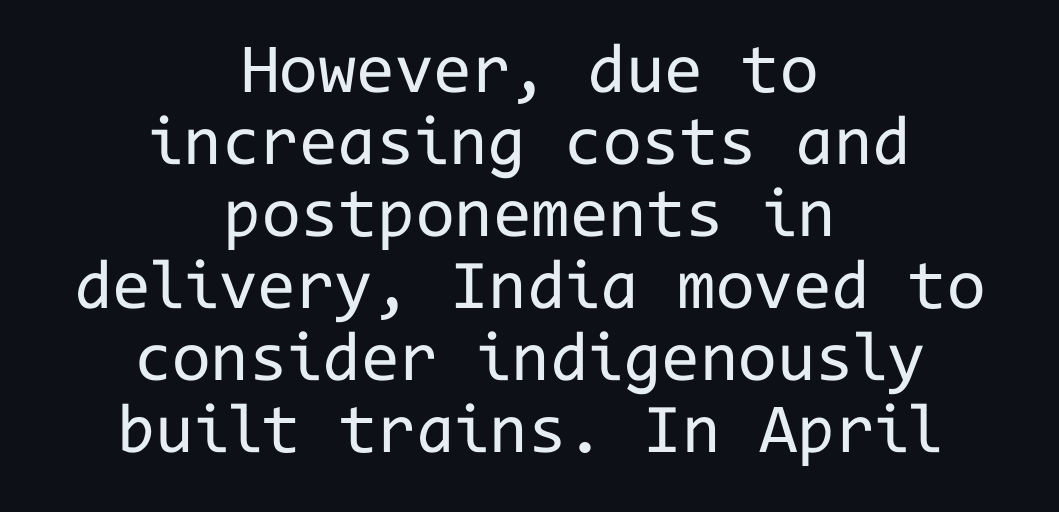
{"serif": "no", "italic": "no", "bold": "no", "weight": "regular", "width": "normal", "stroke_contrast": "low", "x_height": "medium", "monospaced": "yes", "underline": "no", "align": "center", "line_spacing": "tight", "line_spacing_ratio": 1.03, "letter_spacing": "normal", "letter_spacing_em": 0.0, "glyph_px": 70}
